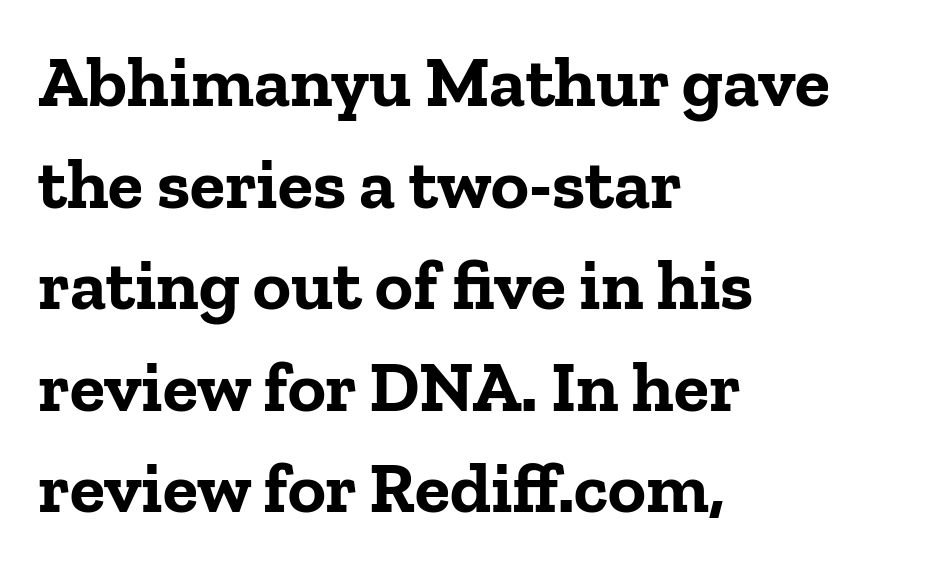
{"serif": "yes", "italic": "no", "bold": "yes", "weight": "bold", "width": "normal", "stroke_contrast": "low", "x_height": "medium", "monospaced": "no", "underline": "no", "align": "left", "line_spacing": "normal", "line_spacing_ratio": 1.41, "letter_spacing": "normal", "letter_spacing_em": 0.0, "glyph_px": 72}
